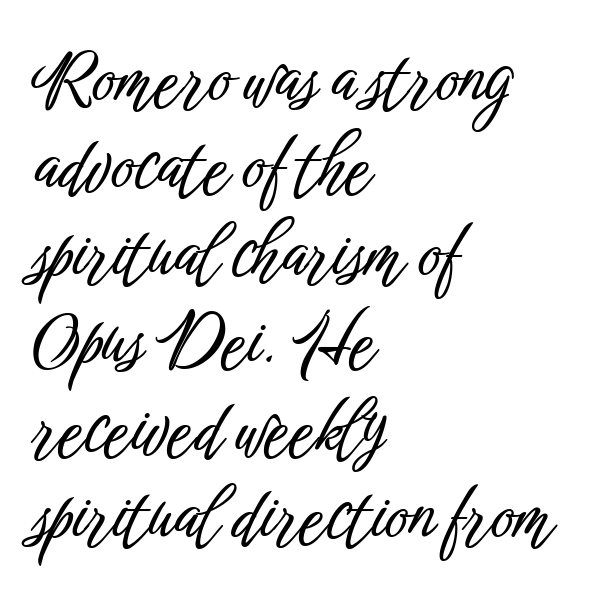
Q: Is the text italic (slanted)? A: Yes.
Q: Is the typeface a serif or a sans-serif typeface? A: Sans-serif.
Q: Is the text underlined? A: No.
Q: How is the paragraph aligned? A: Left-aligned.
Q: Is the spacing between letters normal or unusually wide? A: Normal.
Q: Is the spacing between lines tight, normal or loose? A: Normal.
Q: Width (condensed, normal, or wide)? A: Condensed.
Q: Stroke contrast? A: Low.
Q: x-height? A: Medium.
Q: Monospaced? A: No.
